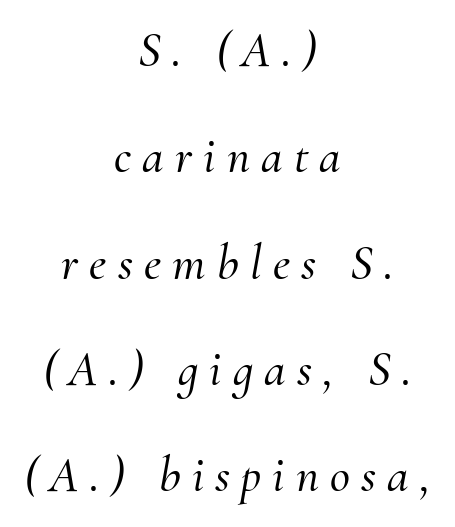
The passage shown has open, widely tracked lettering throughout. Casual observation: everything's sitting right in the middle. If you drew a line through each stem, it would be angled. This sample has the flowing, uneven cadence of proportional lettering.
